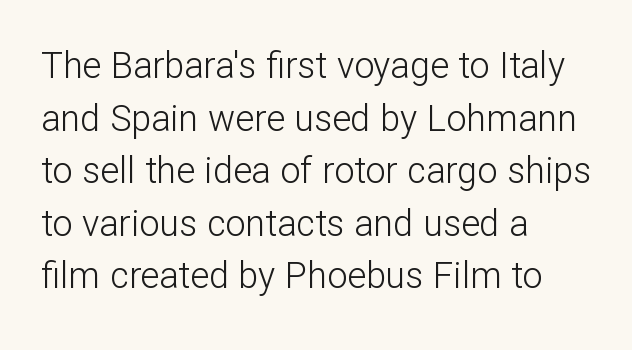
Nope, not italic — everything's standing straight. Spacing between characters is what you'd get straight out of the box. Spacing verdict: proportional, widths tailored to each character. Rows of type keep a routine distance in the vertical direction.
